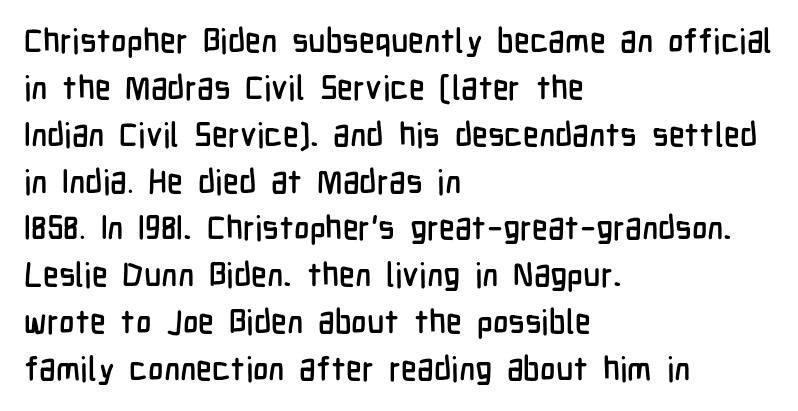
{"serif": "no", "italic": "no", "width": "condensed", "stroke_contrast": "low", "x_height": "medium", "monospaced": "no", "underline": "no", "align": "left", "line_spacing": "normal", "line_spacing_ratio": 1.42, "letter_spacing": "normal", "letter_spacing_em": 0.0, "glyph_px": 33}
